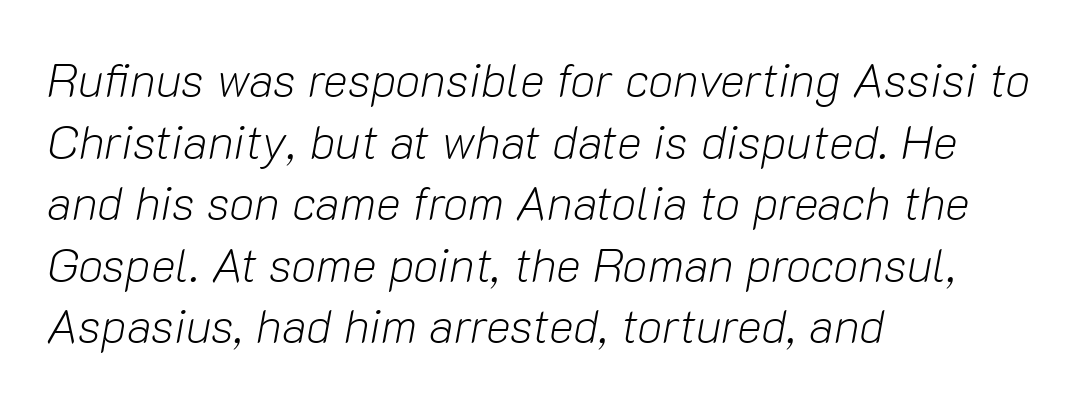
Q: Is the text bold? A: No.
Q: Is the text italic (slanted)? A: Yes, it leans right by about 10 degrees.
Q: Is the text underlined? A: No.
Q: How is the paragraph aligned? A: Left-aligned.
Q: Is the spacing between letters normal or unusually wide? A: Normal.
Q: Is the spacing between lines tight, normal or loose? A: Normal.
Q: Width (condensed, normal, or wide)? A: Normal.
Q: Stroke contrast? A: Low.
Q: x-height? A: Medium.
Q: Monospaced? A: No.
